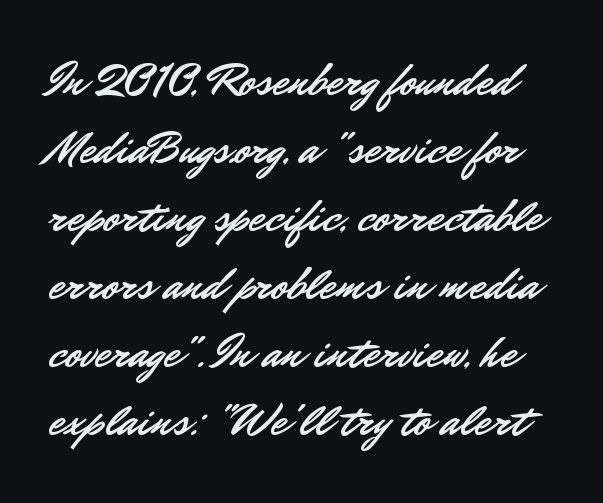
Q: Is the text italic (slanted)? A: Yes.
Q: Is the typeface a serif or a sans-serif typeface? A: Sans-serif.
Q: Is the text underlined? A: No.
Q: Is the spacing between letters normal or unusually wide? A: Normal.
Q: Is the spacing between lines tight, normal or loose? A: Normal.
Q: Width (condensed, normal, or wide)? A: Normal.
Q: Stroke contrast? A: Low.
Q: x-height? A: Small.
Q: Monospaced? A: No.
